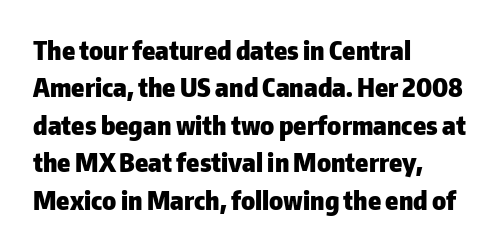
{"italic": "no", "bold": "yes", "underline": "no", "align": "left", "line_spacing": "normal", "line_spacing_ratio": 1.44, "letter_spacing": "normal", "letter_spacing_em": 0.0, "glyph_px": 26}
